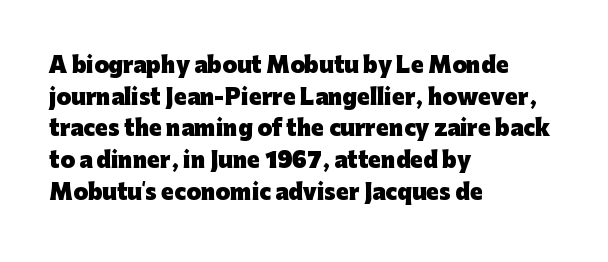
This is roman type, the default non-slanted kind. Observe the ordinary spacing: letters are neighbours, not strangers. The space between consecutive lines is moderate. Leftover space on each line is placed entirely after the last word. The string is rendered with underlining switched off. What weight is shown? A full bold with thick strokes.
